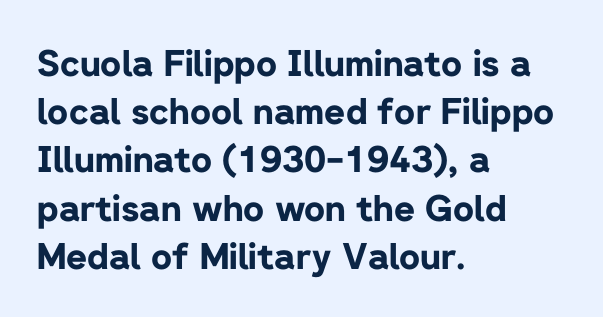
The image shows 36 px bold sans-serif type, upright; set left-aligned, normal line spacing (1.34x), normal letter spacing, not underlined; low stroke contrast and a medium x-height.
